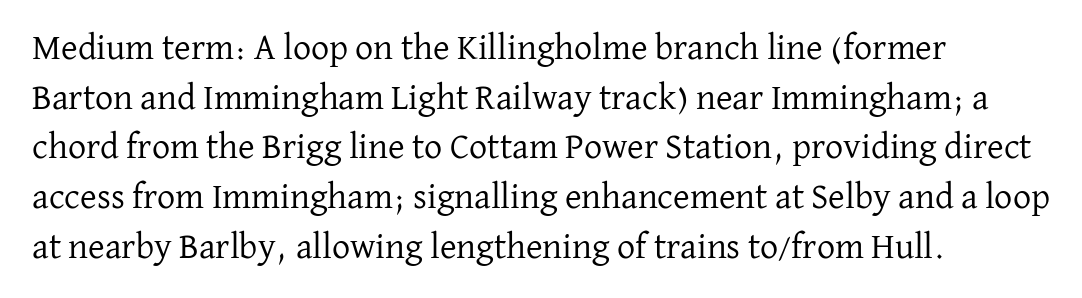
The passage shown is typed in a proportional face where columns would drift. This reads as an unemphasized weight, regular at the heaviest. In terms of letterform style, serifs are clearly present. Posture: vertical. If you measured baseline to baseline, you'd find a middling distance.
